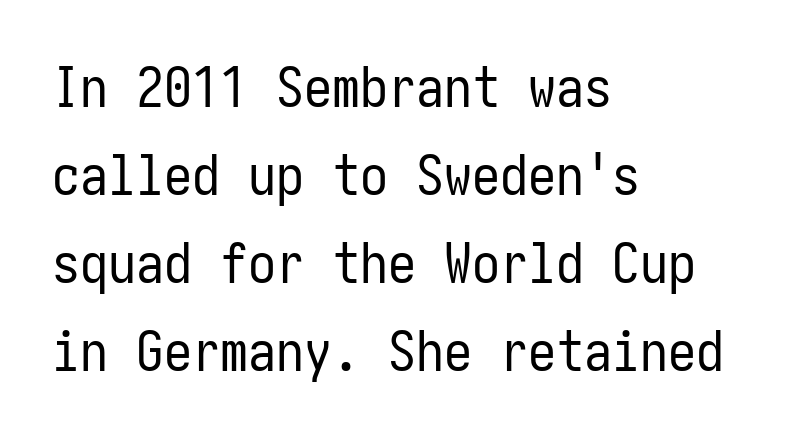
{"serif": "no", "italic": "no", "bold": "no", "weight": "regular", "width": "condensed", "stroke_contrast": "low", "x_height": "medium", "underline": "no", "align": "left", "line_spacing": "normal", "line_spacing_ratio": 1.57, "letter_spacing": "normal", "letter_spacing_em": 0.0, "glyph_px": 56}
